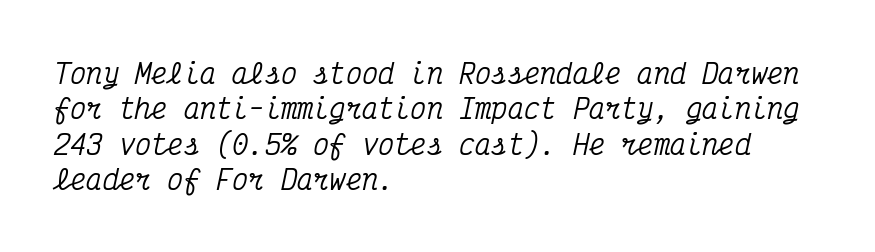
Here the glyphs are tracked normally, forming tight word shapes. Nobody drew a line under any word here. Yep, that's italic — everything's leaning. Each new line begins a customary step beneath the previous one.
